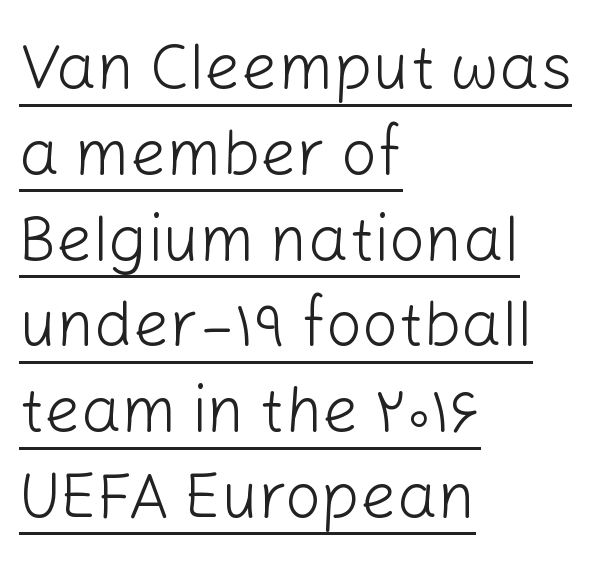
{"serif": "no", "italic": "no", "bold": "no", "weight": "light", "width": "normal", "stroke_contrast": "low", "x_height": "medium", "monospaced": "no", "underline": "yes", "align": "left", "line_spacing": "normal", "line_spacing_ratio": 1.34, "letter_spacing": "normal", "letter_spacing_em": 0.0, "glyph_px": 64}
